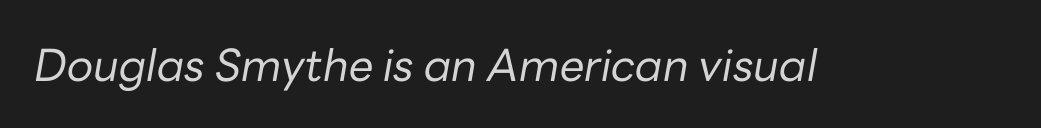
The image shows 44 px regular-weight type, italic (leaning right); set normal letter spacing, not underlined; low stroke contrast and a medium x-height.
